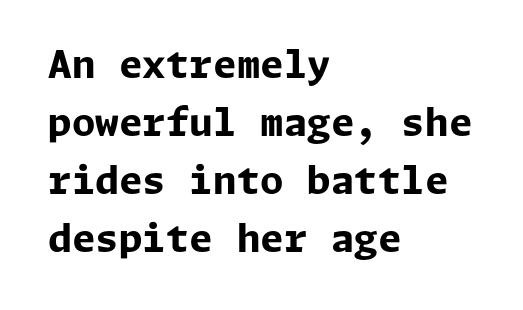
{"serif": "no", "italic": "no", "bold": "yes", "weight": "bold", "width": "normal", "stroke_contrast": "low", "x_height": "medium", "underline": "no", "align": "left", "line_spacing": "normal", "line_spacing_ratio": 1.53, "letter_spacing": "normal", "letter_spacing_em": 0.0, "glyph_px": 38}
